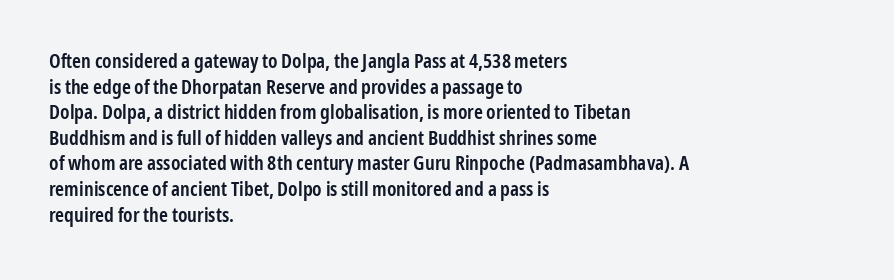
The image shows 20 px text type, upright; set left-aligned, normal line spacing (1.28x), normal letter spacing, not underlined.
